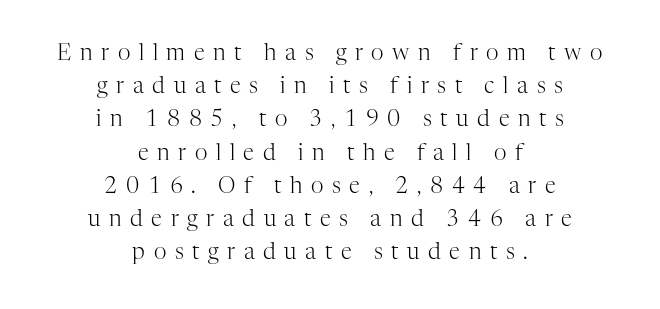
Counters stay open thanks to moderate or lighter strokes. Substantial extra tracking has been applied to these lines. Italic? Not at all — the glyphs are vertical. Anything drawn beneath the words? Only blank space.
